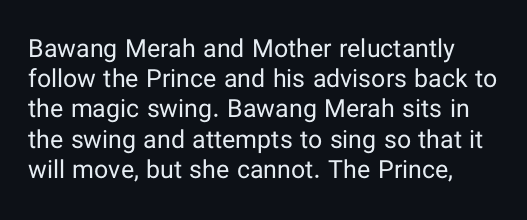
The lettering holds an erect, upright posture throughout. Caption: standard tracking, unaltered. Stroke thickness stays within the range of a standard reading face or lighter. The baseline area is clear.
